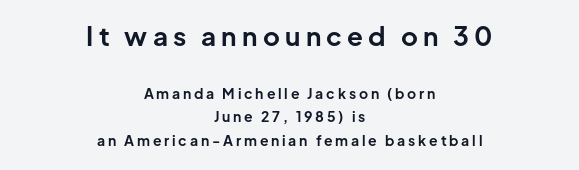
{"italic": "no", "bold": "yes", "underline": "no", "align": "center", "line_spacing": "normal", "line_spacing_ratio": 1.69, "letter_spacing": "wide", "letter_spacing_em": 0.2, "larger_block": "first", "size_ratio": 1.86, "glyph_px": 26}
